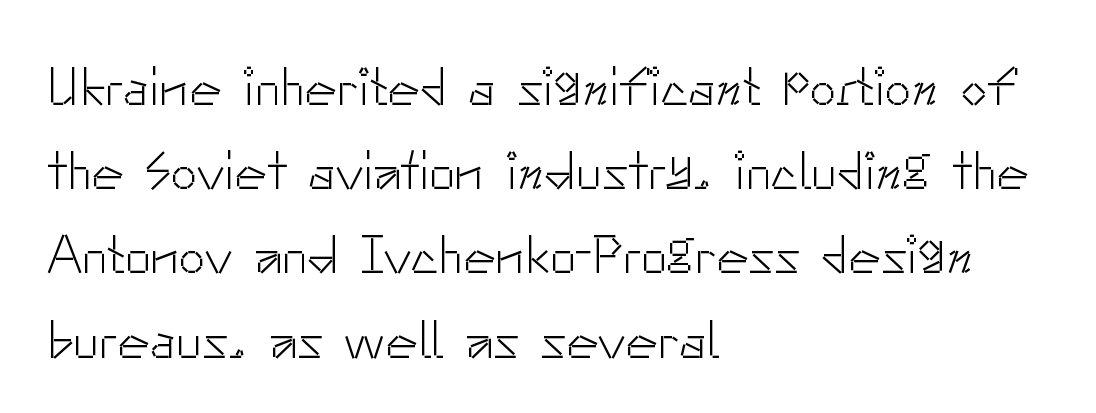
{"serif": "no", "italic": "no", "bold": "no", "weight": "light", "width": "normal", "stroke_contrast": "low", "x_height": "small", "monospaced": "no", "underline": "no", "align": "left", "line_spacing": "normal", "line_spacing_ratio": 1.56, "letter_spacing": "normal", "letter_spacing_em": 0.0, "glyph_px": 54}
